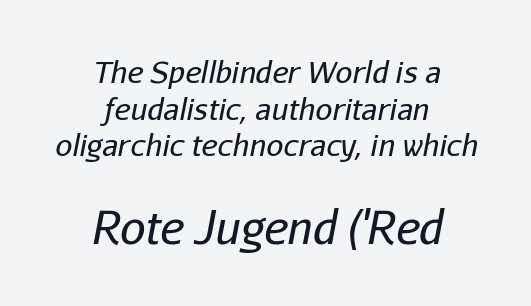
{"italic": "yes", "lean": "right", "slant_degrees": 11, "bold": "no", "weight": "regular", "width": "normal", "stroke_contrast": "low", "x_height": "medium", "monospaced": "no", "underline": "no", "align": "center", "line_spacing_ratio": 1.22, "letter_spacing": "normal", "letter_spacing_em": 0.0, "larger_block": "second", "size_ratio": 1.5, "glyph_px": 45}
